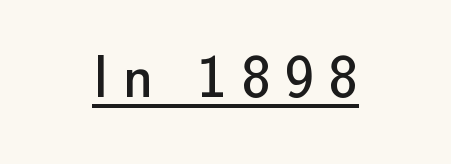
The image shows 60 px regular-weight sans-serif type, upright; set unusually wide letter spacing (+0.23 em), underlined; low stroke contrast and a small x-height.
